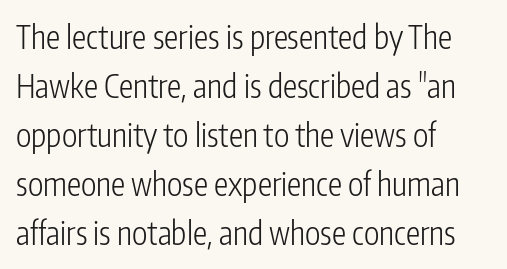
The image shows 32 px light, condensed sans-serif type, upright; set left-aligned, normal line spacing (1.53x), normal letter spacing, not underlined; low stroke contrast and a medium x-height.
